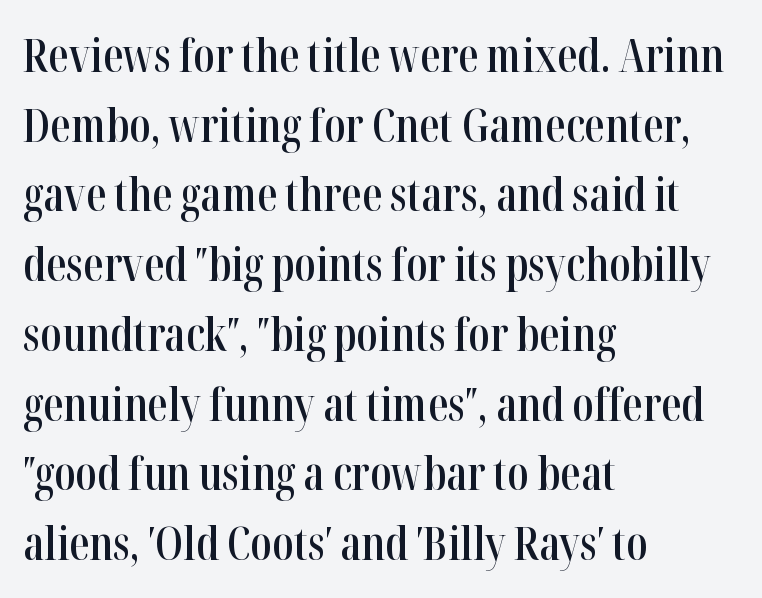
The image shows 45 px semibold, condensed serif type, upright; set left-aligned, normal line spacing (1.55x), normal letter spacing, not underlined; high stroke contrast and a medium x-height.
